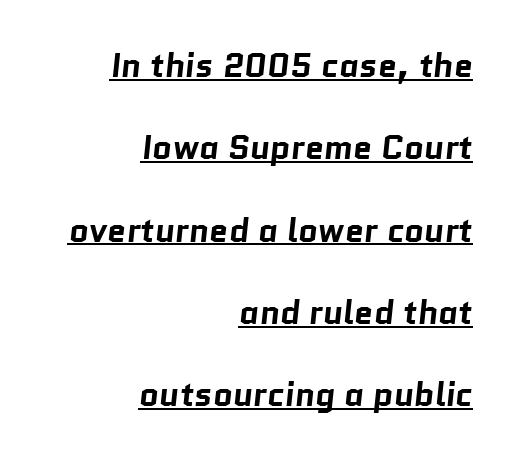
{"serif": "no", "bold": "yes", "weight": "bold", "width": "normal", "stroke_contrast": "low", "x_height": "medium", "monospaced": "no", "underline": "yes", "align": "right", "line_spacing": "loose", "line_spacing_ratio": 2.42, "letter_spacing": "normal", "letter_spacing_em": 0.0, "glyph_px": 34}
